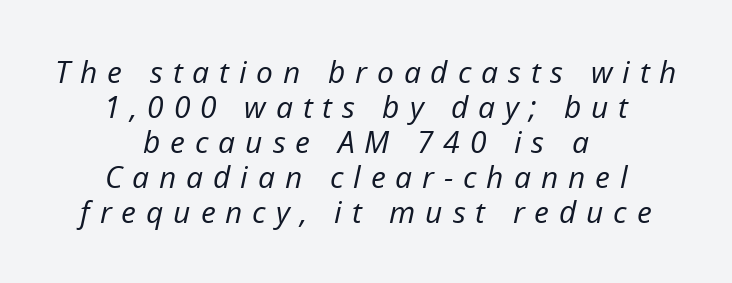
Q: Is the text bold? A: No.
Q: Is the text italic (slanted)? A: Yes, it leans right by about 12 degrees.
Q: Is the text underlined? A: No.
Q: How is the paragraph aligned? A: Centered.
Q: Is the spacing between letters normal or unusually wide? A: Unusually wide.
Q: Width (condensed, normal, or wide)? A: Normal.
Q: Stroke contrast? A: Low.
Q: x-height? A: Medium.
Q: Monospaced? A: No.
